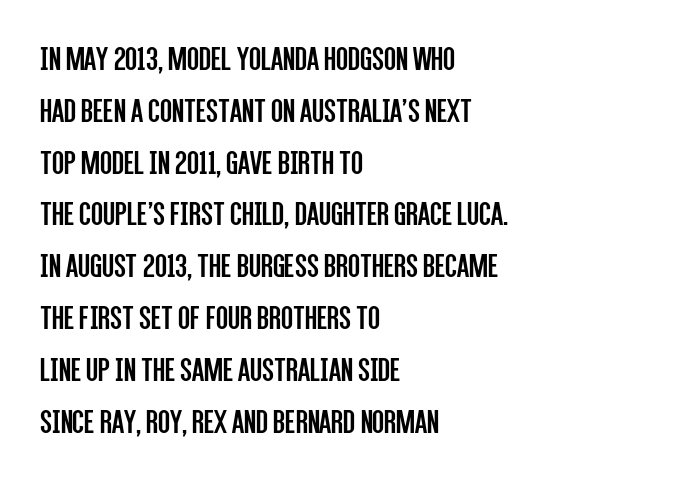
{"serif": "no", "italic": "no", "bold": "no", "weight": "regular", "width": "condensed", "stroke_contrast": "low", "x_height": "large", "monospaced": "no", "underline": "no", "align": "left", "line_spacing": "normal", "line_spacing_ratio": 1.48, "letter_spacing": "normal", "letter_spacing_em": 0.0, "glyph_px": 35}
